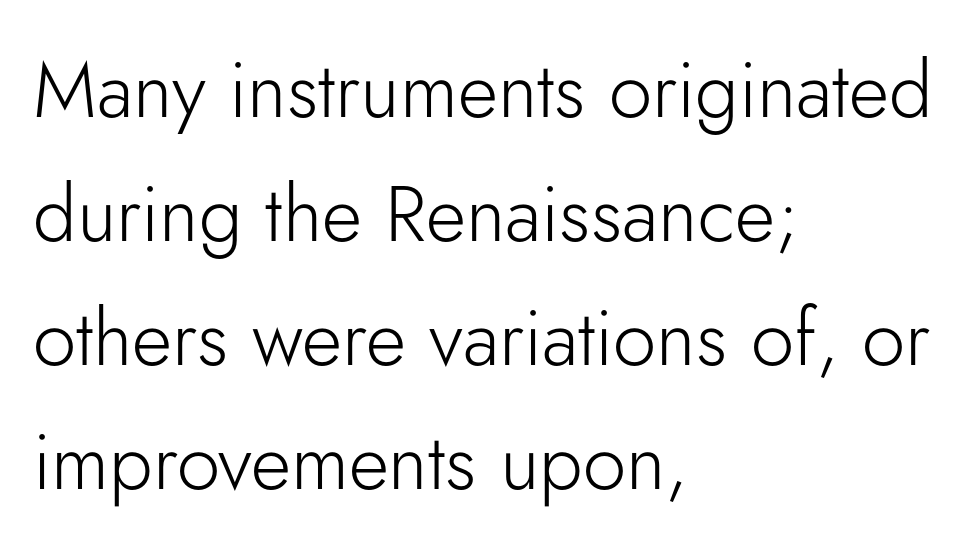
The typesetter chose a ragged-right arrangement here. This is roman type, the default non-slanted kind. A sans-serif font was chosen for this passage. Think of a printed novel: that variable character pitch is what you see here. Leading matches the norm, producing a regular column.
